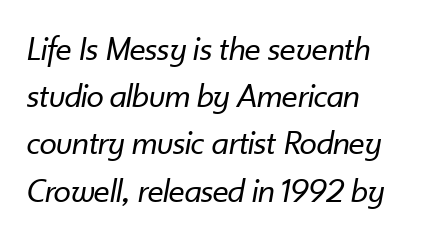
The image shows 35 px regular-weight type, italic (leaning right); set left-aligned, normal line spacing (1.35x), normal letter spacing, not underlined; low stroke contrast and a small x-height.
